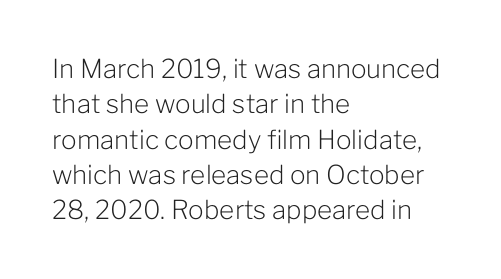
Vertically, the passage feels balanced, rows spaced as you'd expect. No italicization has been applied; the sample stays upright. A bare baseline throughout the passage. Think standard paragraph weight, or any step lighter than that.
